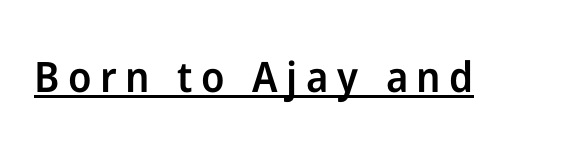
Observe the absence of serifs on each vertical stroke in this sample. Spacing verdict: proportional, widths tailored to each character. Each glyph is drawn with semibold strokes, heavier than normal yet not fully bold. Unlike italic type, these characters show no tilt at all. The typesetter has applied underlining to the passage shown.
